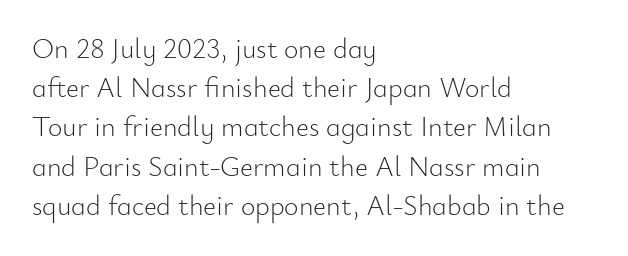
Stem width sits at or under what a default text font uses. Looks like regular typesetting: each glyph gets only the width it needs. Decoration check: the copy has no underline. Normally led — the rows are evenly, conventionally spaced.
